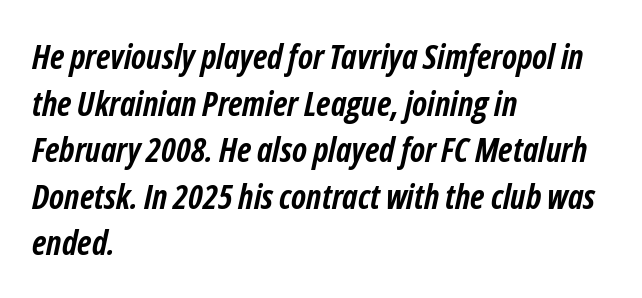
Compared with a centered layout, this one pins lines to the left instead. Short note: letters normally spaced. Words float on clear page, feet unadorned. Compared with an ordinary text face, these strokes are far heavier — a full bold. The passage shown is typed in a proportional face where columns would drift. The typography opts for an oblique posture over an upright one.
